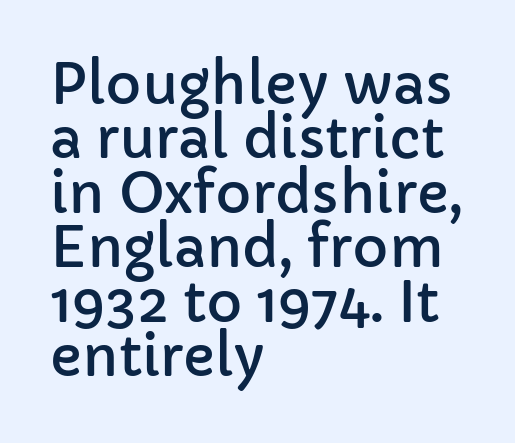
The image shows 55 px sans-serif type, upright; set left-aligned, tight line spacing (0.99x), normal letter spacing, not underlined; low stroke contrast and a medium x-height.
